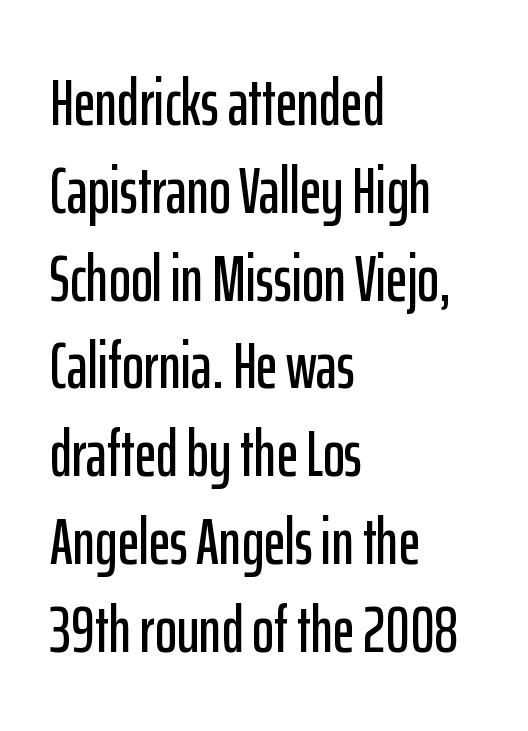
{"serif": "no", "italic": "no", "width": "condensed", "stroke_contrast": "low", "x_height": "medium", "monospaced": "no", "underline": "no", "align": "left", "line_spacing": "normal", "line_spacing_ratio": 1.33, "letter_spacing": "normal", "letter_spacing_em": 0.0, "glyph_px": 66}
